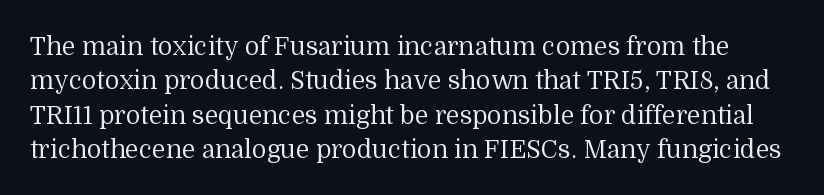
The image shows 25 px text type, upright; set normal line spacing (1.38x), normal letter spacing, not underlined.
